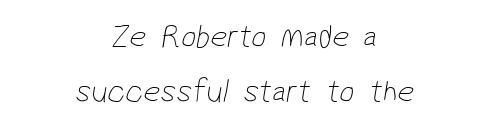
Q: Is the text bold? A: No.
Q: Is the typeface a serif or a sans-serif typeface? A: Sans-serif.
Q: Is the text underlined? A: No.
Q: How is the paragraph aligned? A: Centered.
Q: Is the spacing between letters normal or unusually wide? A: Normal.
Q: Is the spacing between lines tight, normal or loose? A: Normal.
Q: Width (condensed, normal, or wide)? A: Condensed.
Q: Stroke contrast? A: Low.
Q: x-height? A: Medium.
Q: Monospaced? A: No.
